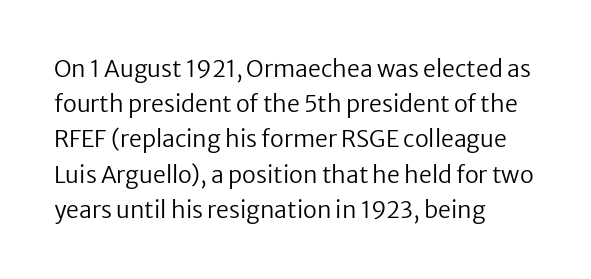
A typesetter would call this leading conventional body-copy spacing. Casual observation: everything's shoved over to the left. Counters stay open thanks to moderate or lighter strokes. The lettering stays uniformly vertical, giving the passage a roman look. No extra tracking has been applied to these lines. The gap between lines stays unmarked.
